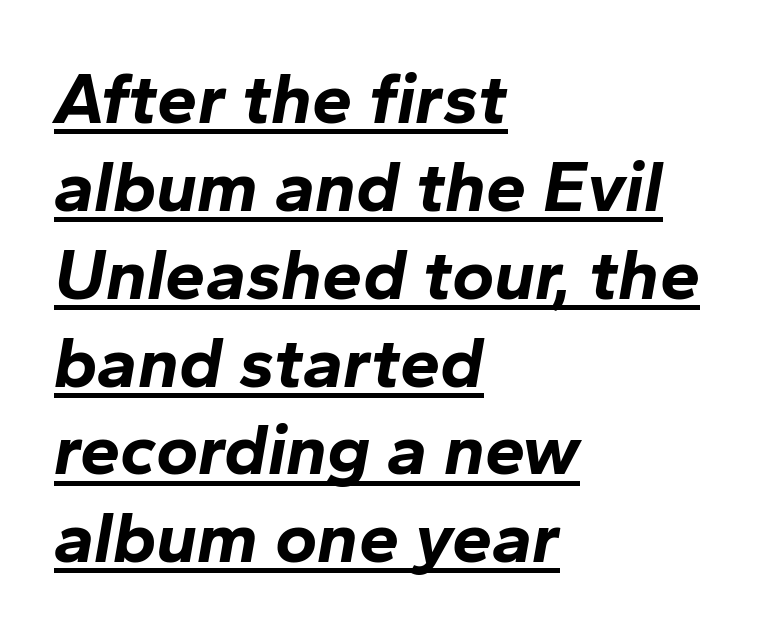
{"italic": "yes", "lean": "right", "slant_degrees": 10, "bold": "yes", "weight": "bold", "width": "normal", "stroke_contrast": "low", "x_height": "medium", "monospaced": "no", "underline": "yes", "align": "left", "line_spacing_ratio": 1.22, "letter_spacing": "normal", "letter_spacing_em": 0.0, "glyph_px": 72}
